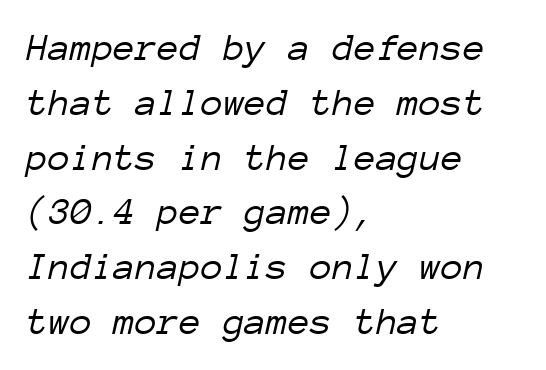
{"italic": "yes", "lean": "right", "slant_degrees": 12, "bold": "no", "weight": "light", "width": "normal", "stroke_contrast": "low", "x_height": "medium", "monospaced": "yes", "underline": "no", "align": "left", "line_spacing": "normal", "line_spacing_ratio": 1.37, "letter_spacing": "normal", "letter_spacing_em": 0.0, "glyph_px": 40}
